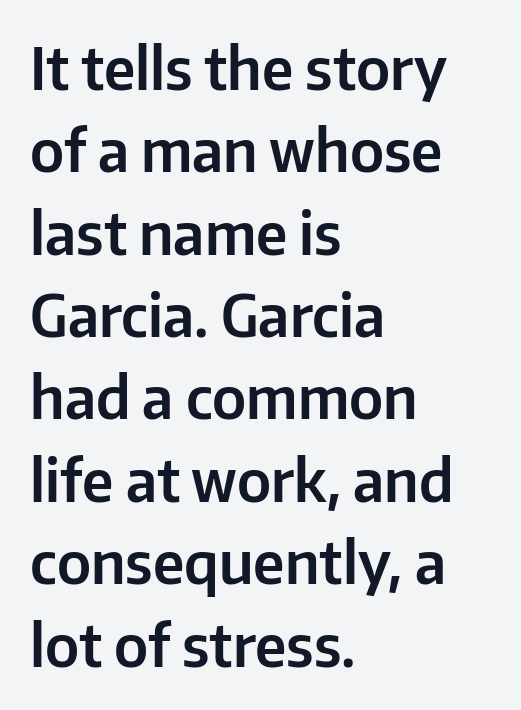
The typeface chosen for these lines omits serifs. You could not count columns in this text — the font is proportionally spaced. Lines of text with bare space underneath. The horizontal fit of the characters is conventional and even. Ascenders rise straight up at ninety degrees. Regular leading.
